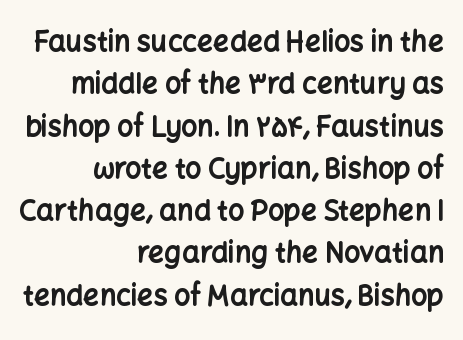
The image shows 28 px bold sans-serif type, upright; set right-aligned, normal line spacing (1.51x), normal letter spacing, not underlined; low stroke contrast and a medium x-height.
